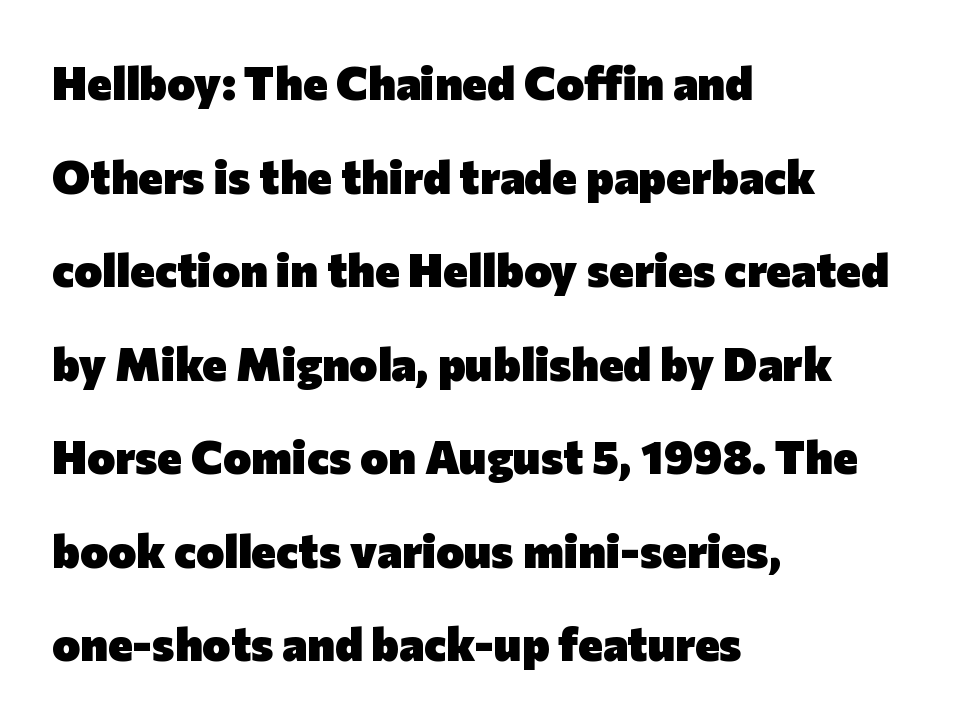
The image shows 47 px heavy sans-serif type, upright; set left-aligned, loose line spacing (1.99x), normal letter spacing, not underlined; low stroke contrast and a medium x-height.
